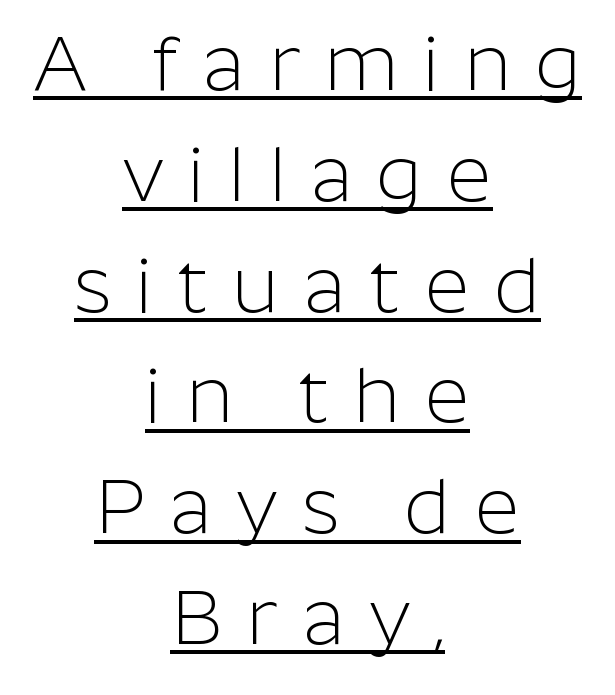
{"serif": "no", "italic": "no", "bold": "no", "weight": "light", "width": "normal", "stroke_contrast": "low", "x_height": "medium", "monospaced": "no", "underline": "yes", "align": "center", "line_spacing": "normal", "line_spacing_ratio": 1.42, "letter_spacing": "wide", "letter_spacing_em": 0.31, "glyph_px": 78}
